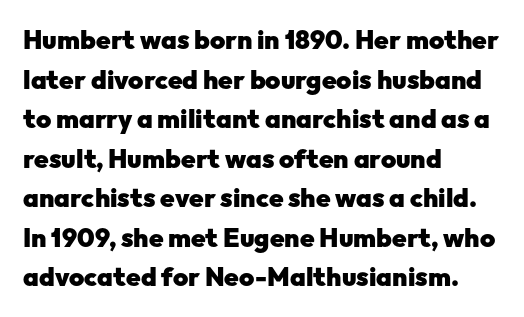
Q: Is the text bold? A: Yes.
Q: Is the text italic (slanted)? A: No, it is upright.
Q: Is the text underlined? A: No.
Q: How is the paragraph aligned? A: Left-aligned.
Q: Is the spacing between letters normal or unusually wide? A: Normal.
Q: Is the spacing between lines tight, normal or loose? A: Normal.
